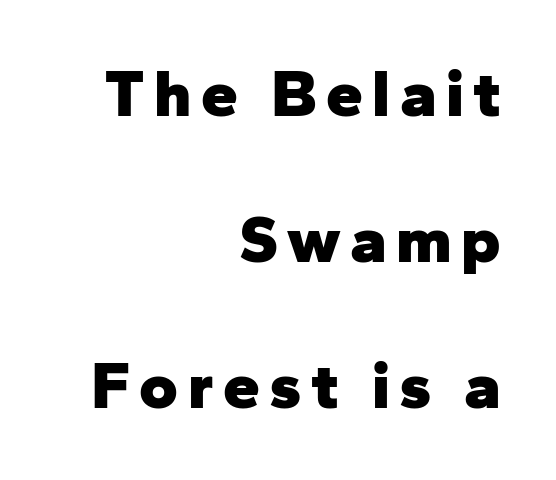
{"serif": "no", "italic": "no", "bold": "yes", "weight": "heavy", "width": "normal", "stroke_contrast": "low", "x_height": "medium", "monospaced": "no", "underline": "no", "align": "right", "line_spacing": "loose", "line_spacing_ratio": 2.21, "glyph_px": 66}
